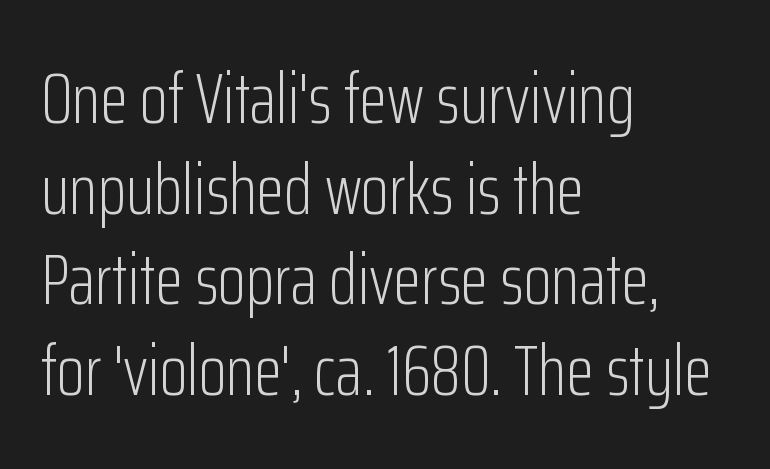
The image shows 72 px light, condensed sans-serif type, upright; set left-aligned, normal line spacing (1.26x), normal letter spacing, not underlined; low stroke contrast and a medium x-height.
